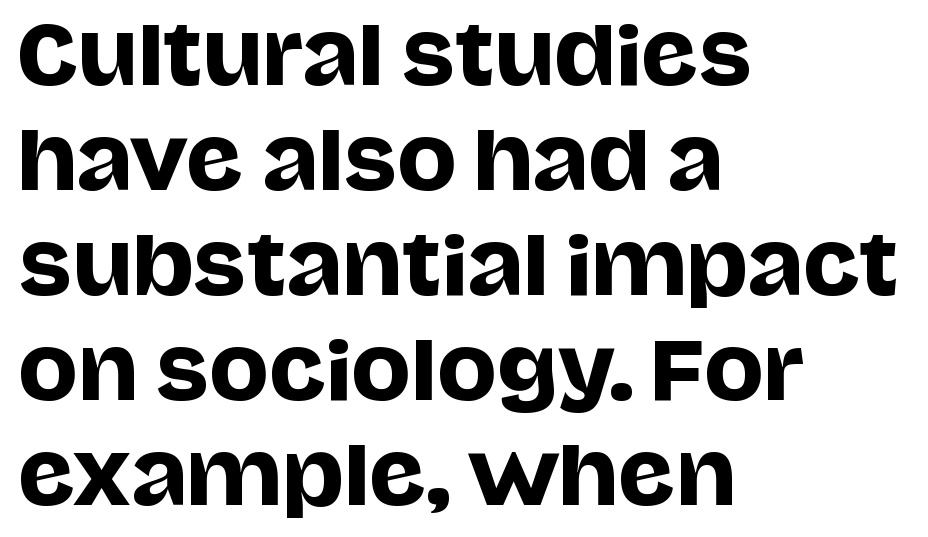
Q: Is the text italic (slanted)? A: No, it is upright.
Q: Is the typeface a serif or a sans-serif typeface? A: Sans-serif.
Q: Is the text underlined? A: No.
Q: How is the paragraph aligned? A: Left-aligned.
Q: Is the spacing between letters normal or unusually wide? A: Normal.
Q: Is the spacing between lines tight, normal or loose? A: Normal.
Q: Width (condensed, normal, or wide)? A: Normal.
Q: Stroke contrast? A: Low.
Q: x-height? A: Large.
Q: Monospaced? A: No.
